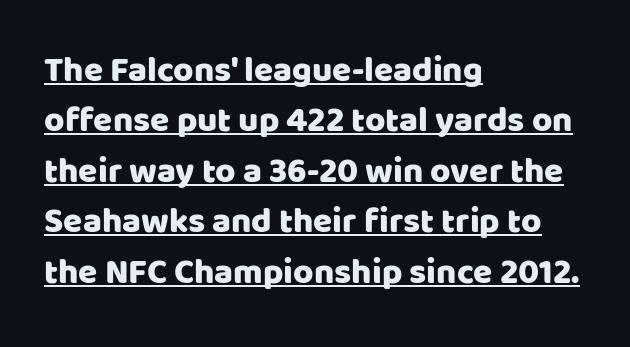
{"serif": "no", "italic": "no", "width": "normal", "stroke_contrast": "low", "x_height": "large", "monospaced": "no", "underline": "yes", "align": "left", "line_spacing": "normal", "line_spacing_ratio": 1.44, "letter_spacing": "normal", "letter_spacing_em": 0.0, "glyph_px": 35}
